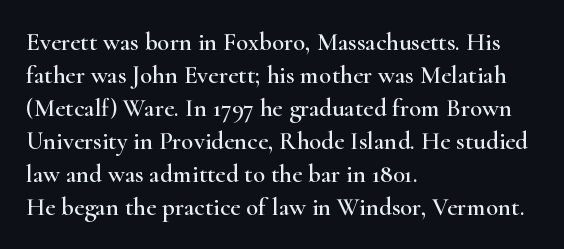
The image shows 25 px text type, upright; set left-aligned, normal line spacing (1.32x), normal letter spacing, not underlined.
